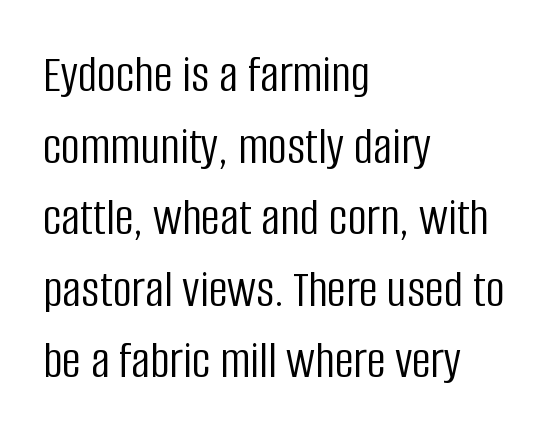
{"serif": "no", "italic": "no", "bold": "no", "weight": "light", "width": "condensed", "stroke_contrast": "low", "x_height": "large", "monospaced": "no", "underline": "no", "align": "left", "line_spacing": "normal", "line_spacing_ratio": 1.35, "letter_spacing": "normal", "letter_spacing_em": 0.0, "glyph_px": 53}
